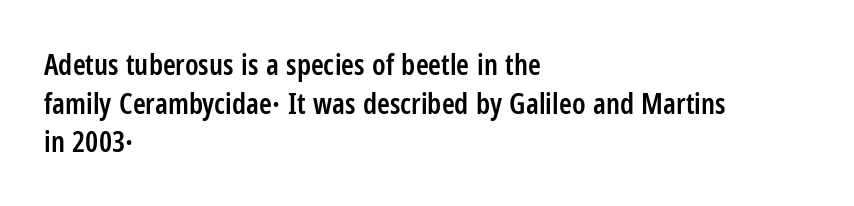
The image shows 29 px semibold, condensed sans-serif type, upright; set left-aligned, normal line spacing (1.33x), normal letter spacing, not underlined; low stroke contrast and a medium x-height.
